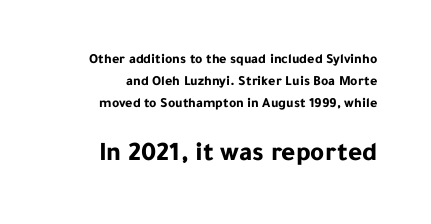
This rendering features lettering with no underline. Does the leading feel generous? No, just average. A roman cut, with each character standing at attention. Whoever set this made the second block the dominant, larger element.
